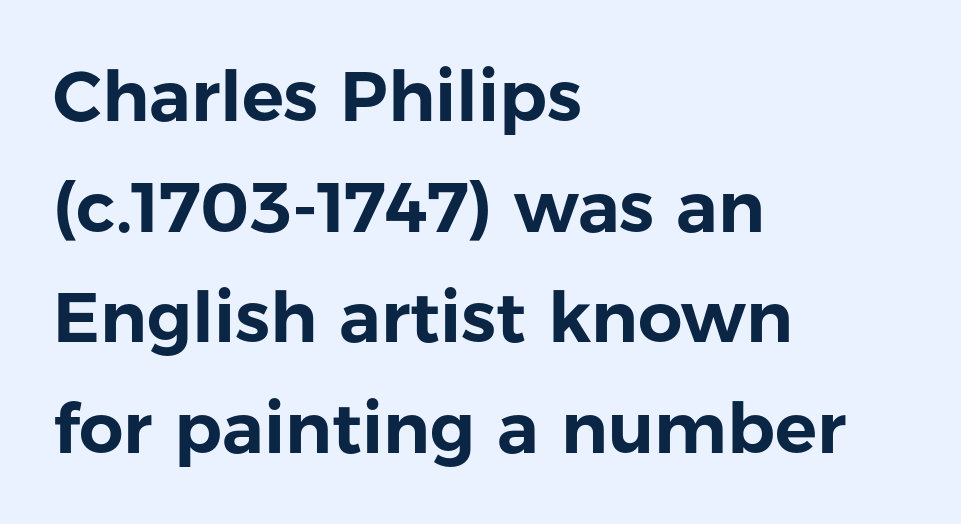
The axis of the letterforms is exactly vertical. What's the leading like? Ordinary, nothing unusual. Font category for this specimen: sans-serif. Visually the block forms a straight wall on the left and a jagged coastline on the right. Here the designer chose a conventional face with non-uniform glyph widths. The letterforms sit shoulder to shoulder at normal distance.
